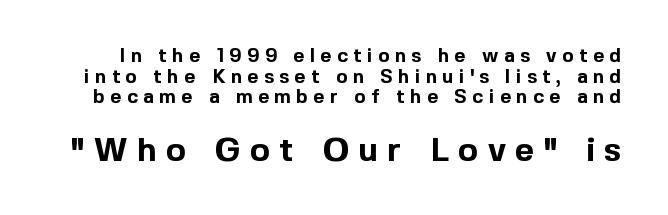
Q: Is the text bold? A: Yes.
Q: Is the text italic (slanted)? A: No, it is upright.
Q: Is the typeface a serif or a sans-serif typeface? A: Sans-serif.
Q: Is the text underlined? A: No.
Q: Is the spacing between letters normal or unusually wide? A: Unusually wide.
Q: Is the spacing between lines tight, normal or loose? A: Tight.
Q: Which block of text is set in a larger size, the first (top) or the second (bottom)? A: The second (bottom) one.
Q: Width (condensed, normal, or wide)? A: Normal.
Q: x-height? A: Medium.
Q: Monospaced? A: No.
